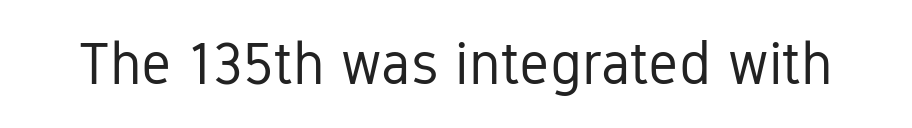
The baseline area is clear. Spacing between characters is what you'd get straight out of the box. Font category for this specimen: sans-serif. You could not count columns in this text — the font is proportionally spaced. Posture: vertical.
